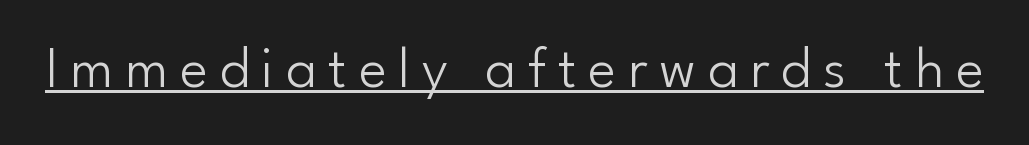
Upright lettering throughout. Do the characters align in a grid? No, the font is proportional. Spacing between characters has been opened up far beyond the box default. Descenders here cross a horizontal rule under the line. The letters look calm and open, with moderate or lighter stems.
